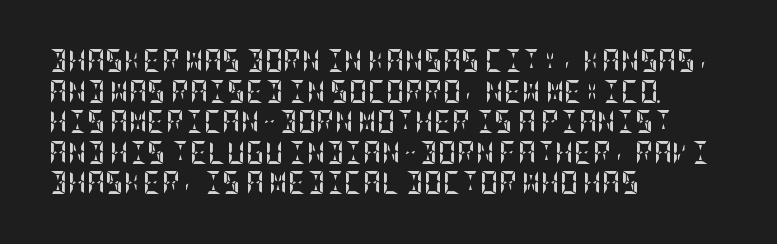
Nobody touched the tracking dial on this one. Heft: maximum for text — a bold. The rendering anchors every line to the left-hand side. The line-height multiplier appears to be the usual default.
